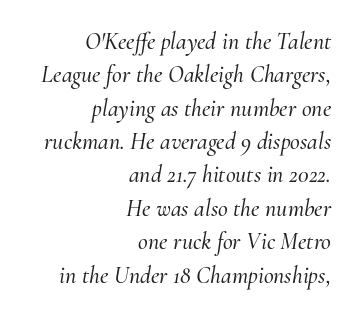
{"italic": "yes", "lean": "right", "slant_degrees": 10, "underline": "no", "align": "right", "line_spacing": "normal", "line_spacing_ratio": 1.39, "letter_spacing": "normal", "letter_spacing_em": 0.0, "glyph_px": 24}
